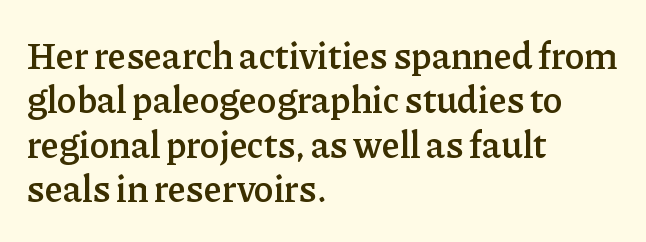
{"serif": "yes", "italic": "no", "bold": "semi", "weight": "semibold", "width": "normal", "stroke_contrast": "low", "x_height": "medium", "monospaced": "no", "underline": "no", "align": "left", "line_spacing_ratio": 1.2, "letter_spacing": "normal", "letter_spacing_em": 0.0, "glyph_px": 37}
